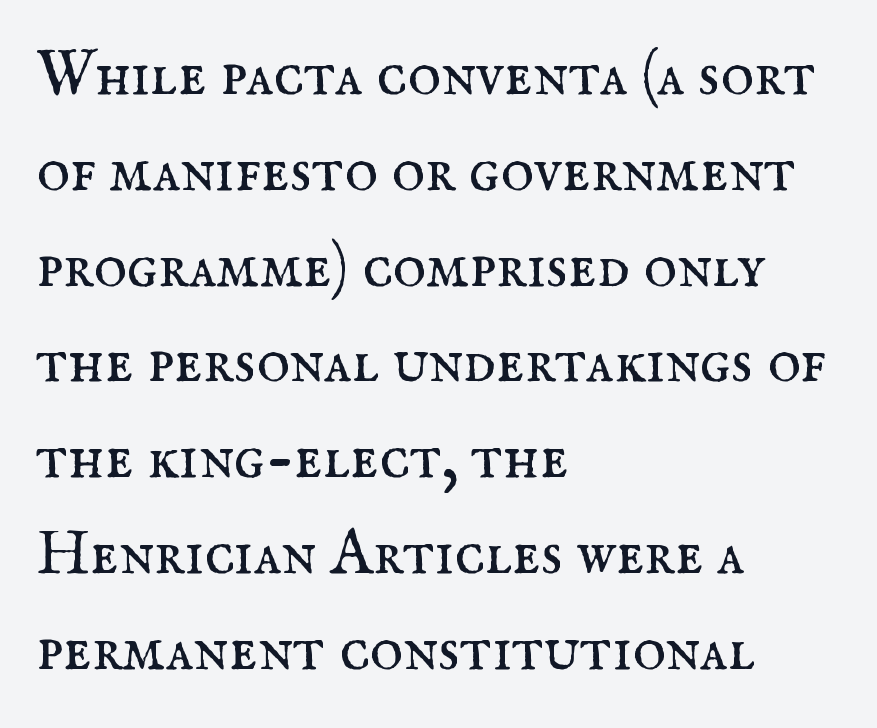
{"serif": "yes", "italic": "no", "bold": "no", "weight": "regular", "width": "normal", "stroke_contrast": "medium", "x_height": "small", "monospaced": "no", "underline": "no", "align": "left", "line_spacing": "normal", "line_spacing_ratio": 1.52, "letter_spacing": "normal", "letter_spacing_em": 0.0, "glyph_px": 63}
